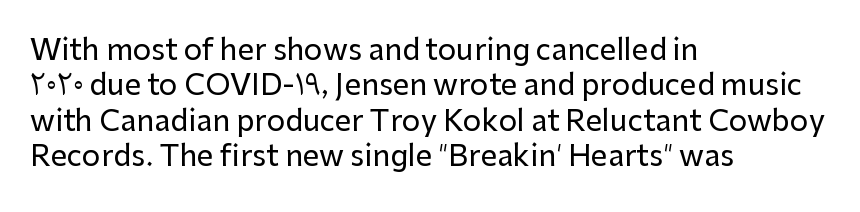
Horizontally, the lines are justified to the leading edge only. This sample uses plain, unmodified letter spacing. The text was rendered using a sans face with plain stroke endings. A typesetter would call this proportional, since set widths differ per character.
